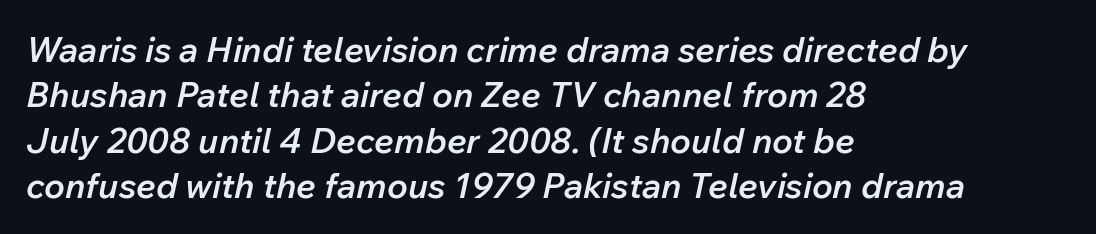
The image shows 35 px semibold type, italic (leaning right); set left-aligned, normal line spacing (1.3x), normal letter spacing, not underlined; low stroke contrast and a medium x-height.
